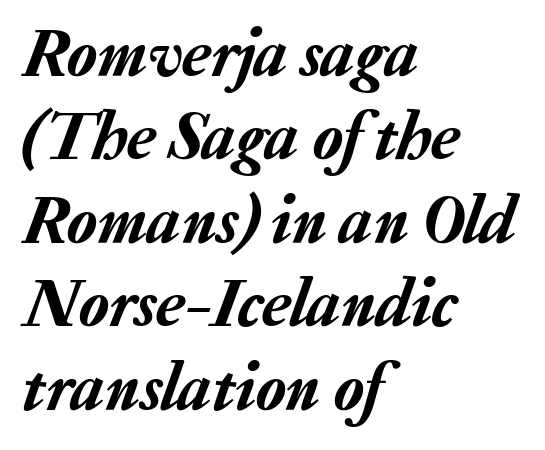
{"italic": "yes", "lean": "right", "slant_degrees": 20, "width": "normal", "stroke_contrast": "low", "x_height": "medium", "monospaced": "no", "underline": "no", "align": "left", "line_spacing_ratio": 1.21, "letter_spacing": "normal", "letter_spacing_em": 0.0, "glyph_px": 69}
